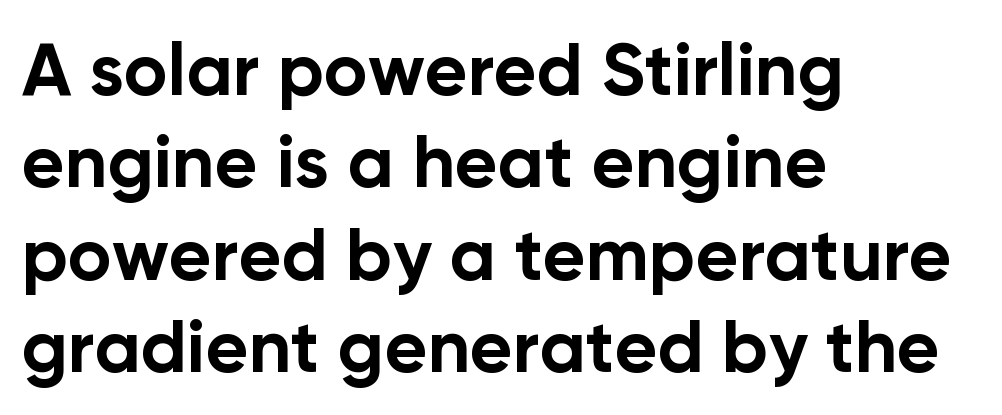
Q: Is the text bold? A: Yes.
Q: Is the text italic (slanted)? A: No, it is upright.
Q: Is the typeface a serif or a sans-serif typeface? A: Sans-serif.
Q: Is the text underlined? A: No.
Q: How is the paragraph aligned? A: Left-aligned.
Q: Is the spacing between letters normal or unusually wide? A: Normal.
Q: Is the spacing between lines tight, normal or loose? A: Normal.
Q: Width (condensed, normal, or wide)? A: Normal.
Q: Stroke contrast? A: Low.
Q: x-height? A: Medium.
Q: Monospaced? A: No.
